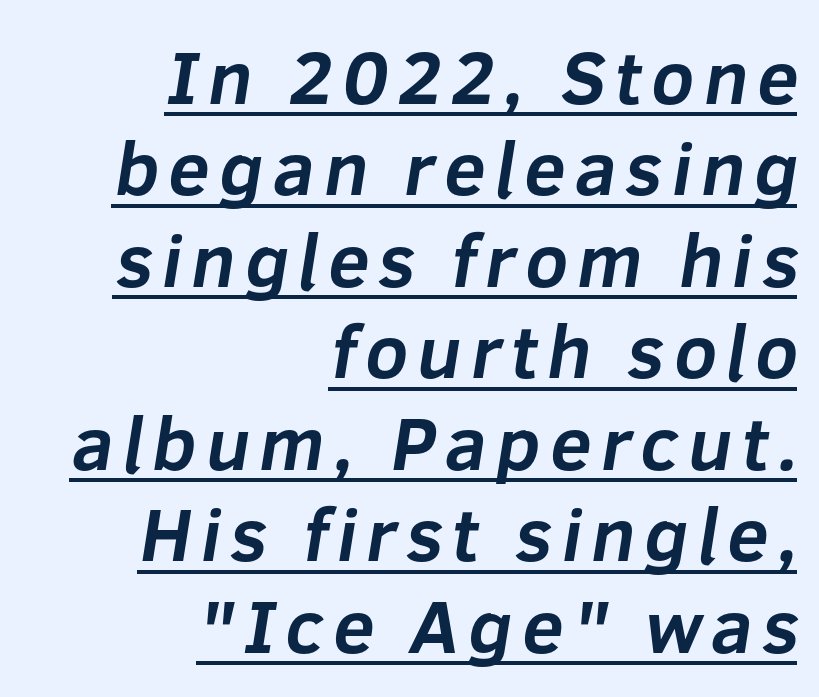
Q: Is the text bold? A: Yes.
Q: Is the typeface a serif or a sans-serif typeface? A: Sans-serif.
Q: Is the text underlined? A: Yes.
Q: How is the paragraph aligned? A: Right-aligned.
Q: Width (condensed, normal, or wide)? A: Normal.
Q: Stroke contrast? A: Low.
Q: x-height? A: Medium.
Q: Monospaced? A: No.
